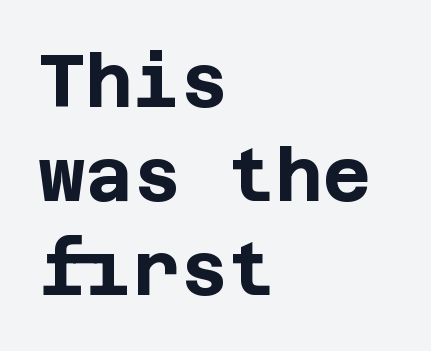
{"serif": "no", "italic": "no", "bold": "yes", "weight": "bold", "width": "normal", "stroke_contrast": "low", "x_height": "large", "underline": "no", "align": "left", "line_spacing": "normal", "line_spacing_ratio": 1.29, "letter_spacing": "normal", "letter_spacing_em": 0.0, "glyph_px": 73}
